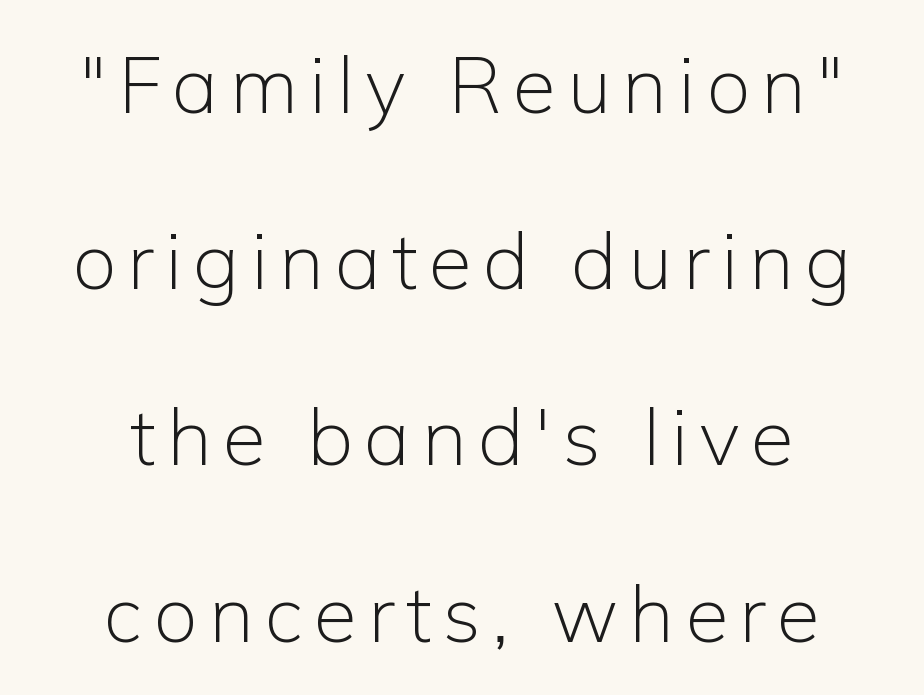
The compositor balanced each line on the midline. The passage shown is typeset with a sans-serif family. The weight tops out at a normal text grade. Notice the wide empty band between every row — that's loose leading.
